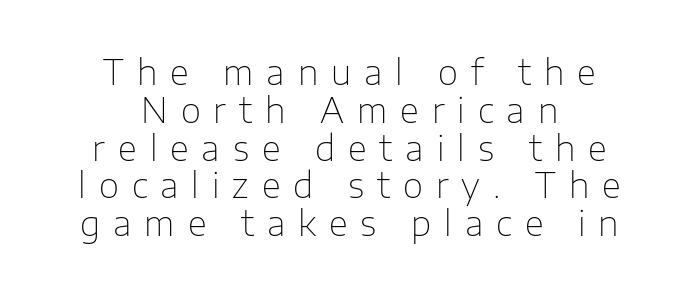
Q: Is the text bold? A: No.
Q: Is the text italic (slanted)? A: No, it is upright.
Q: Is the typeface a serif or a sans-serif typeface? A: Sans-serif.
Q: Is the text underlined? A: No.
Q: How is the paragraph aligned? A: Centered.
Q: Is the spacing between letters normal or unusually wide? A: Unusually wide.
Q: Is the spacing between lines tight, normal or loose? A: Tight.
Q: Width (condensed, normal, or wide)? A: Normal.
Q: Stroke contrast? A: Low.
Q: x-height? A: Medium.
Q: Monospaced? A: No.
